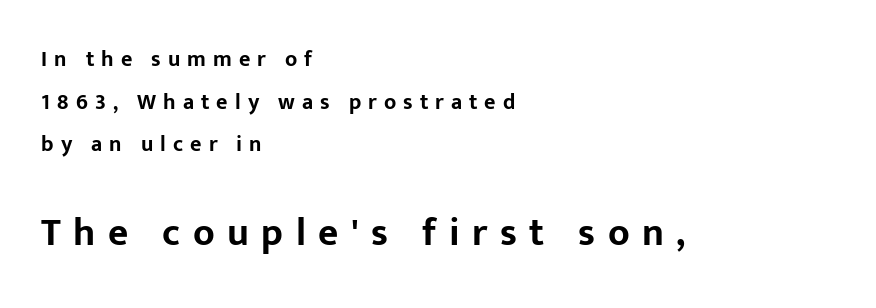
Display-style spreading of the glyphs; the letterfit is very open. Visually, the bottom section dominates because its glyphs are scaled up. You could not count columns in this text — the font is proportionally spaced. This is heavy type, rendered in bold. The zone under the glyphs is completely vacant.
